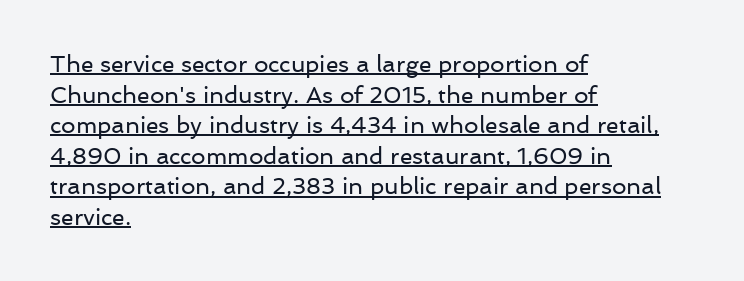
Q: Is the text bold? A: No.
Q: Is the text italic (slanted)? A: No, it is upright.
Q: Is the text underlined? A: Yes.
Q: How is the paragraph aligned? A: Left-aligned.
Q: Is the spacing between letters normal or unusually wide? A: Normal.
Q: Is the spacing between lines tight, normal or loose? A: Normal.
